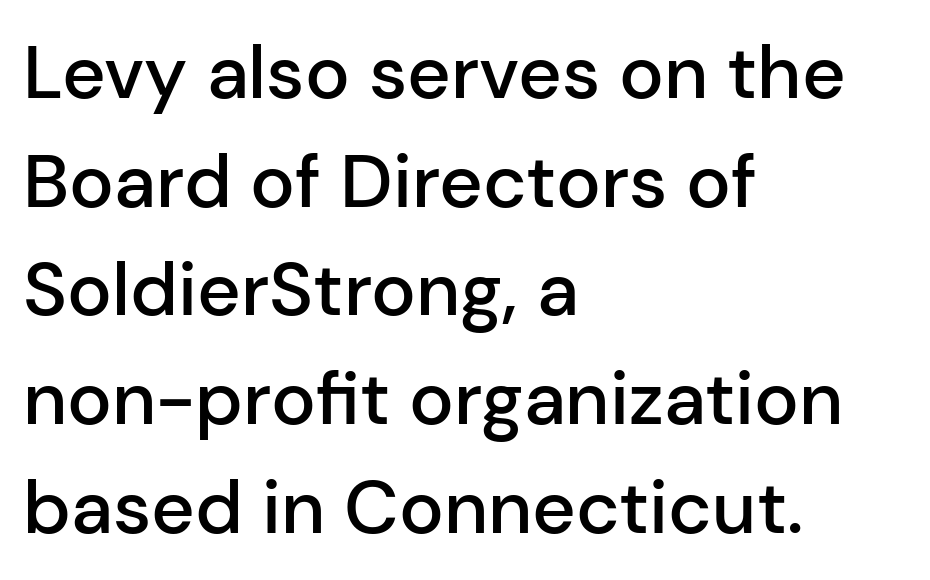
{"serif": "no", "italic": "no", "bold": "semi", "weight": "semibold", "width": "normal", "stroke_contrast": "low", "x_height": "medium", "monospaced": "no", "underline": "no", "align": "left", "line_spacing": "normal", "line_spacing_ratio": 1.45, "letter_spacing": "normal", "letter_spacing_em": 0.0, "glyph_px": 75}
